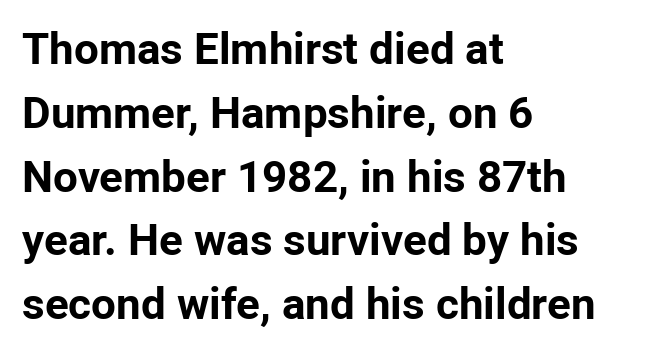
{"serif": "no", "italic": "no", "bold": "yes", "weight": "bold", "width": "normal", "stroke_contrast": "low", "x_height": "medium", "monospaced": "no", "underline": "no", "align": "left", "line_spacing": "normal", "line_spacing_ratio": 1.45, "letter_spacing": "normal", "letter_spacing_em": 0.0, "glyph_px": 44}
